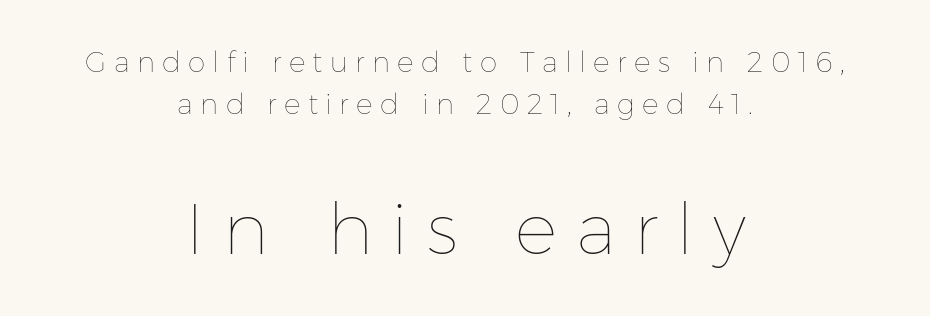
The image shows 71 px thin type, upright; set centered, normal line spacing (1.5x), unusually wide letter spacing (+0.26 em), not underlined; the second (bottom) block is 2.54x larger; low stroke contrast and a medium x-height.
